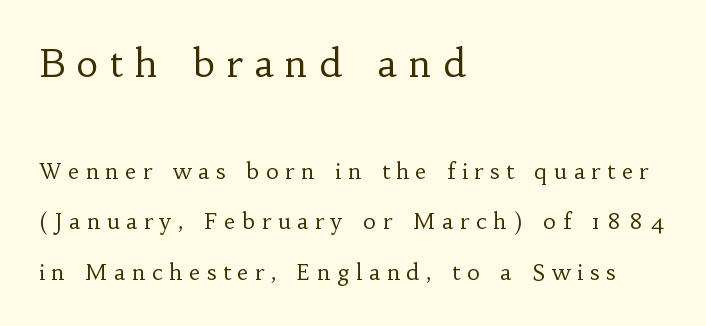
The image shows 38 px regular-weight serif type, upright; set left-aligned, loose line spacing (2.3x), unusually wide letter spacing (+0.31 em), not underlined; the first (top) block is 1.73x larger; low stroke contrast and a small x-height.
